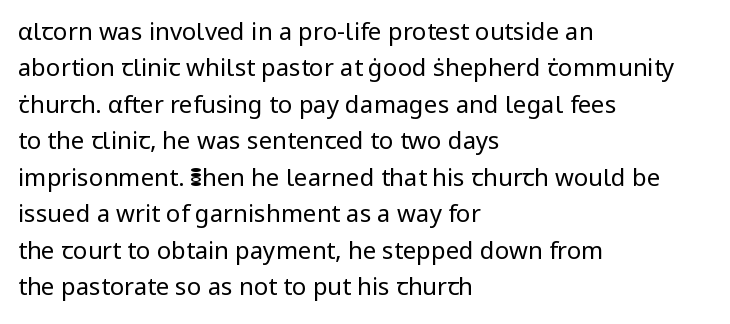
The image shows 24 px text type, upright; set left-aligned, normal line spacing (1.52x), normal letter spacing, not underlined.
